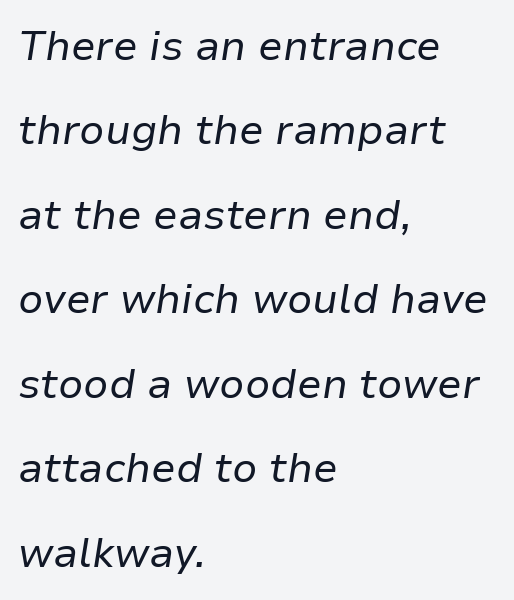
Q: Is the text bold? A: No.
Q: Is the text italic (slanted)? A: Yes, it leans right by about 9 degrees.
Q: Is the text underlined? A: No.
Q: How is the paragraph aligned? A: Left-aligned.
Q: Is the spacing between letters normal or unusually wide? A: Normal.
Q: Is the spacing between lines tight, normal or loose? A: Loose.
Q: Width (condensed, normal, or wide)? A: Normal.
Q: Stroke contrast? A: Low.
Q: x-height? A: Medium.
Q: Monospaced? A: No.
